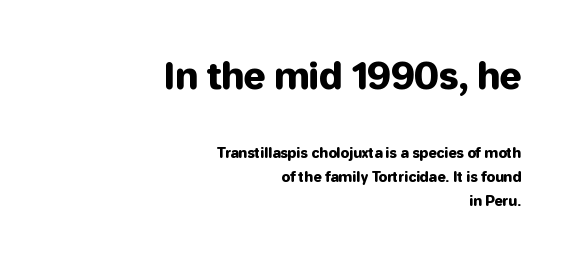
The image shows 36 px sans-serif type, upright; set right-aligned, line spacing 1.72x, normal letter spacing, not underlined; the first (top) block is 2.57x larger; low stroke contrast and a medium x-height.
